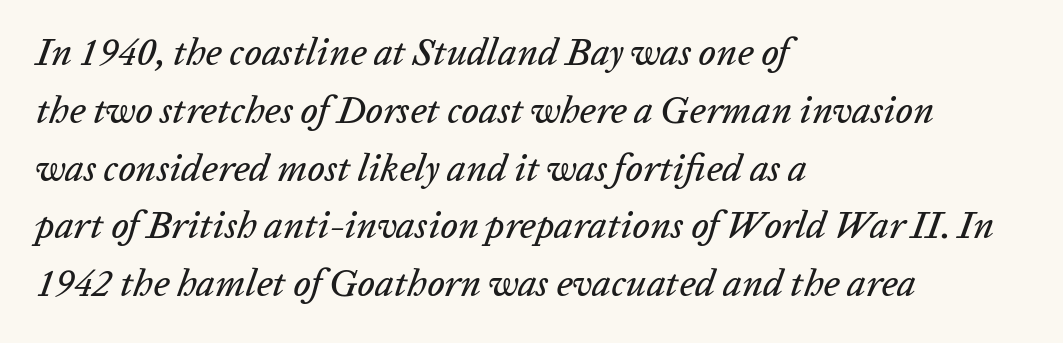
These lines sit exactly where default settings would place them. Leftover space on each line is placed entirely after the last word. Notice how the stems are inclined rather than vertical — that's the hallmark of italics. These lines keep a tight, regular rhythm from letter to letter. Underlining? Definitely not there. Think of a printed novel: that variable character pitch is what you see here.
